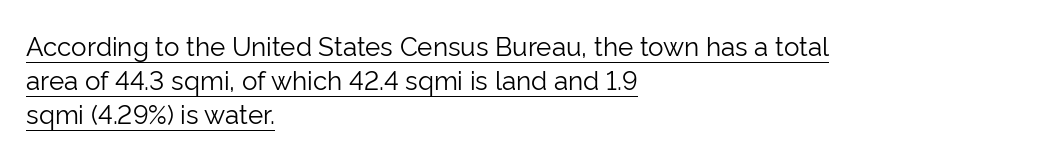
The image shows 26 px text type, upright; set left-aligned, normal line spacing (1.31x), normal letter spacing, underlined.
